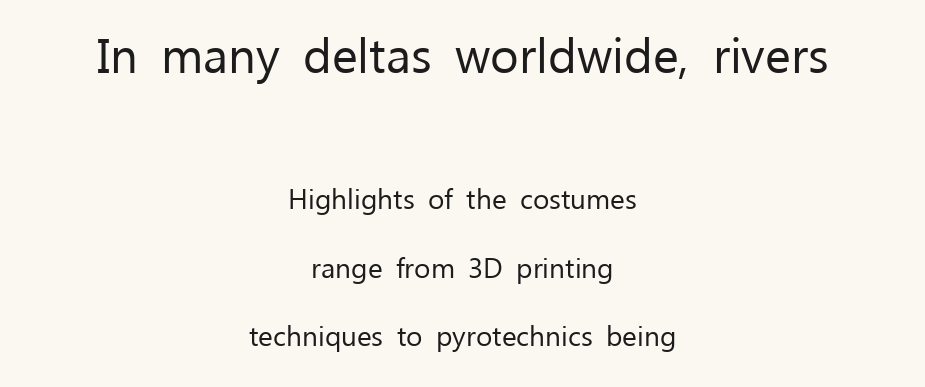
Q: Is the text bold? A: No.
Q: Is the text italic (slanted)? A: No, it is upright.
Q: Is the typeface a serif or a sans-serif typeface? A: Sans-serif.
Q: Is the text underlined? A: No.
Q: How is the paragraph aligned? A: Centered.
Q: Is the spacing between letters normal or unusually wide? A: Normal.
Q: Is the spacing between lines tight, normal or loose? A: Loose.
Q: Which block of text is set in a larger size, the first (top) or the second (bottom)? A: The first (top) one.
Q: Width (condensed, normal, or wide)? A: Normal.
Q: Stroke contrast? A: Low.
Q: x-height? A: Medium.
Q: Monospaced? A: No.
